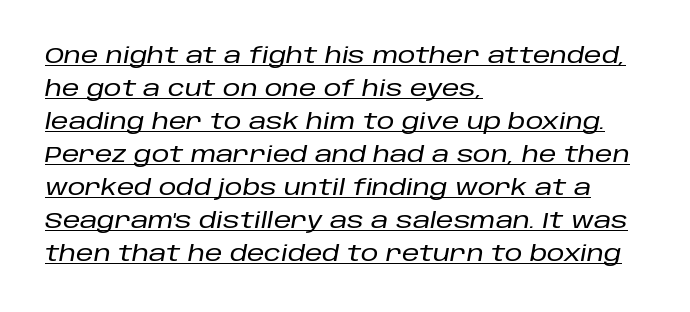
Q: Is the text italic (slanted)? A: Yes, it leans right by about 10 degrees.
Q: Is the text underlined? A: Yes.
Q: How is the paragraph aligned? A: Left-aligned.
Q: Is the spacing between letters normal or unusually wide? A: Normal.
Q: Is the spacing between lines tight, normal or loose? A: Normal.
